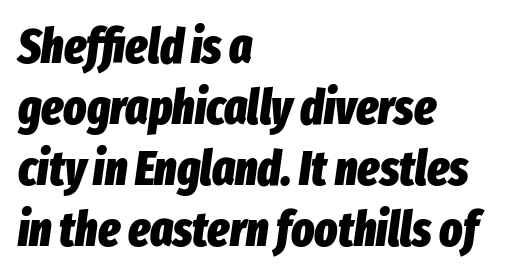
{"italic": "yes", "lean": "right", "slant_degrees": 8, "bold": "yes", "weight": "heavy", "width": "condensed", "stroke_contrast": "low", "x_height": "medium", "monospaced": "no", "underline": "no", "align": "left", "line_spacing": "normal", "line_spacing_ratio": 1.27, "letter_spacing": "normal", "letter_spacing_em": 0.0, "glyph_px": 48}
